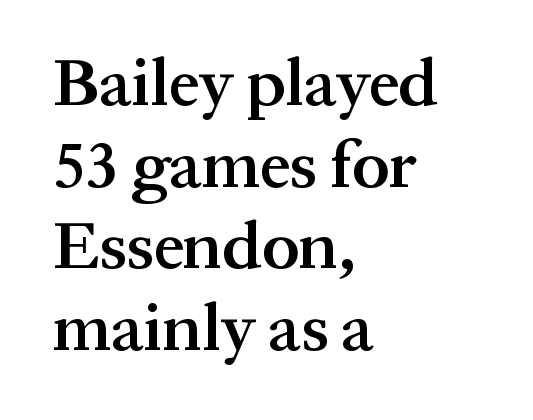
This sample has the flowing, uneven cadence of proportional lettering. I'd call this a serif setting — the letters wear small feet. The passage shown is not underscored anywhere. This sample uses plain, unmodified letter spacing.
